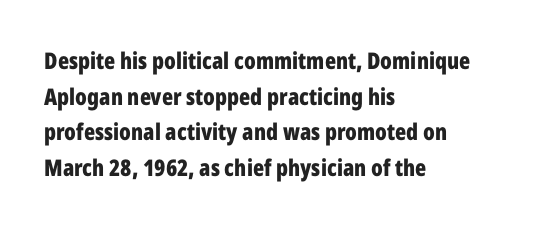
The image shows 23 px bold type, upright; set left-aligned, normal line spacing (1.55x), normal letter spacing, not underlined.
